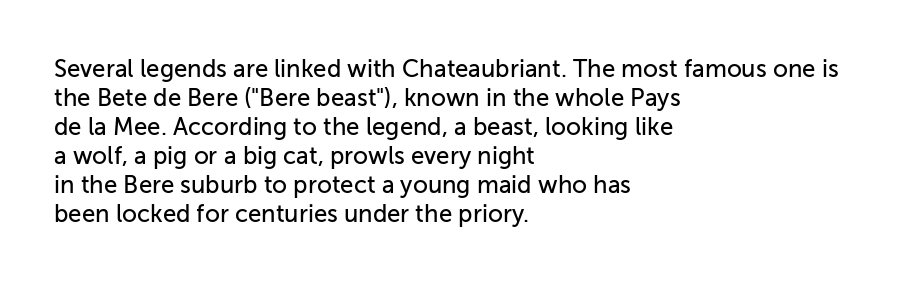
Q: Is the text italic (slanted)? A: No, it is upright.
Q: Is the text underlined? A: No.
Q: How is the paragraph aligned? A: Left-aligned.
Q: Is the spacing between letters normal or unusually wide? A: Normal.
